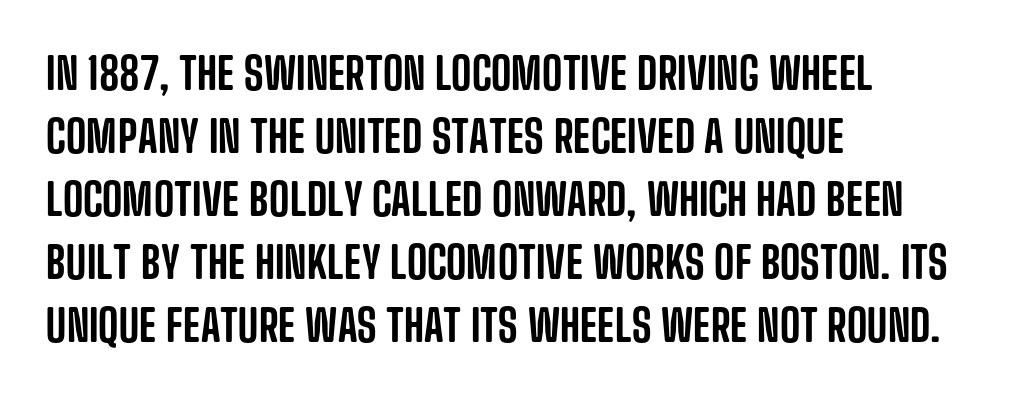
{"serif": "no", "italic": "no", "width": "condensed", "stroke_contrast": "low", "x_height": "large", "monospaced": "no", "underline": "no", "align": "left", "line_spacing": "normal", "line_spacing_ratio": 1.43, "letter_spacing": "normal", "letter_spacing_em": 0.0, "glyph_px": 44}
